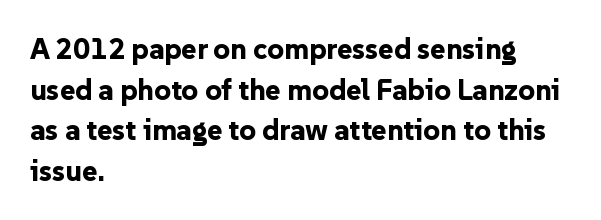
Q: Is the text bold? A: Yes.
Q: Is the text italic (slanted)? A: No, it is upright.
Q: Is the typeface a serif or a sans-serif typeface? A: Sans-serif.
Q: Is the text underlined? A: No.
Q: How is the paragraph aligned? A: Left-aligned.
Q: Is the spacing between letters normal or unusually wide? A: Normal.
Q: Is the spacing between lines tight, normal or loose? A: Normal.
Q: Width (condensed, normal, or wide)? A: Normal.
Q: Stroke contrast? A: Low.
Q: x-height? A: Medium.
Q: Monospaced? A: No.
